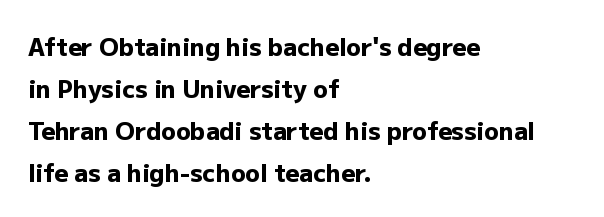
Q: Is the text bold? A: Yes.
Q: Is the text italic (slanted)? A: No, it is upright.
Q: Is the text underlined? A: No.
Q: How is the paragraph aligned? A: Left-aligned.
Q: Is the spacing between letters normal or unusually wide? A: Normal.
